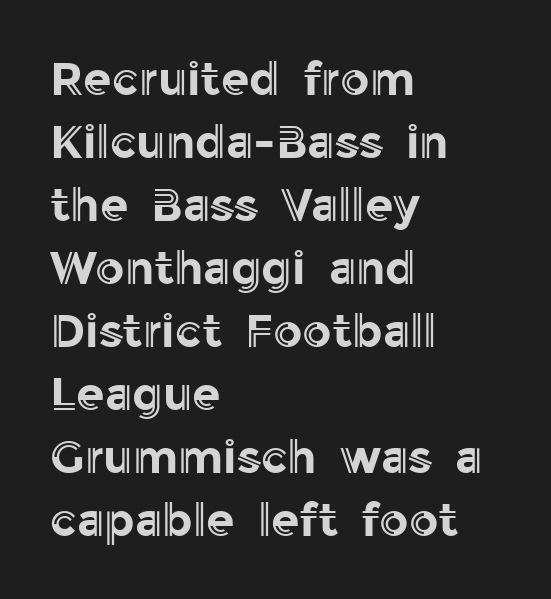
Q: Is the text italic (slanted)? A: No, it is upright.
Q: Is the text underlined? A: No.
Q: How is the paragraph aligned? A: Left-aligned.
Q: Is the spacing between letters normal or unusually wide? A: Normal.
Q: Is the spacing between lines tight, normal or loose? A: Normal.
Q: Width (condensed, normal, or wide)? A: Normal.
Q: x-height? A: Medium.
Q: Monospaced? A: No.
